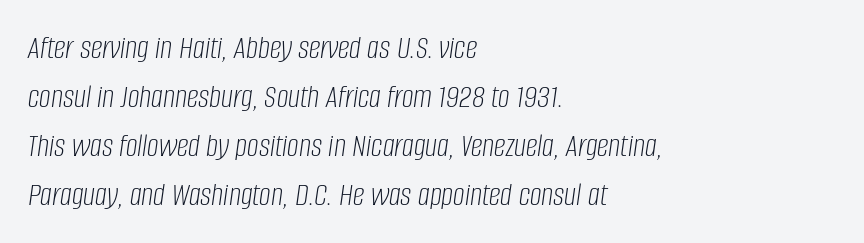
{"italic": "yes", "lean": "right", "slant_degrees": 8, "bold": "no", "weight": "light", "width": "condensed", "stroke_contrast": "low", "x_height": "large", "monospaced": "no", "underline": "no", "align": "left", "line_spacing": "normal", "line_spacing_ratio": 1.48, "letter_spacing": "normal", "letter_spacing_em": 0.0, "glyph_px": 33}
